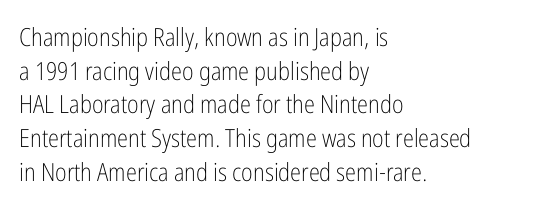
{"italic": "no", "bold": "no", "underline": "no", "align": "left", "line_spacing": "normal", "line_spacing_ratio": 1.35, "letter_spacing": "normal", "letter_spacing_em": 0.0, "glyph_px": 25}
